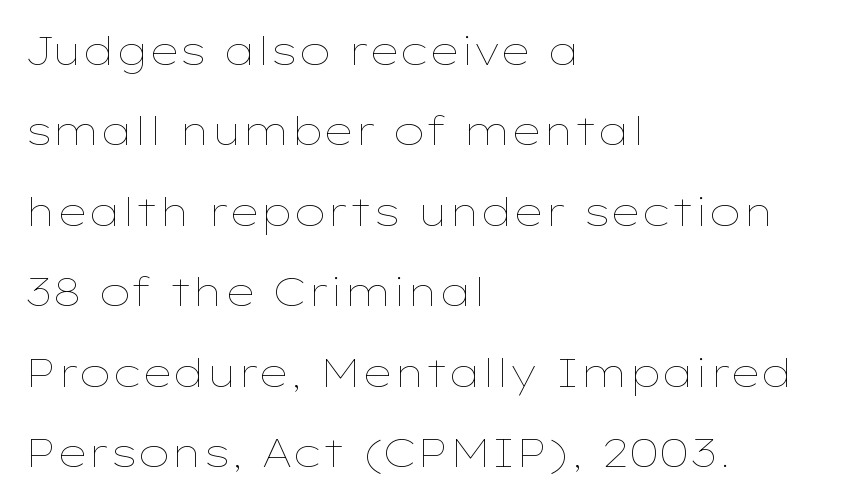
{"italic": "no", "bold": "no", "weight": "thin", "width": "wide", "stroke_contrast": "low", "x_height": "medium", "monospaced": "no", "underline": "no", "align": "left", "line_spacing": "loose", "line_spacing_ratio": 2.01, "letter_spacing": "normal", "letter_spacing_em": 0.0, "glyph_px": 40}
